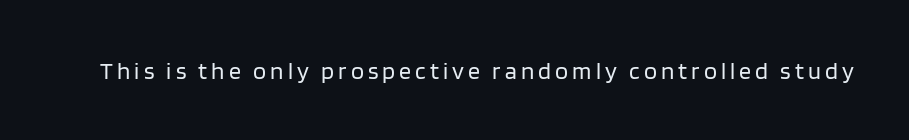
The image shows 24 px text type, upright; set not underlined.
